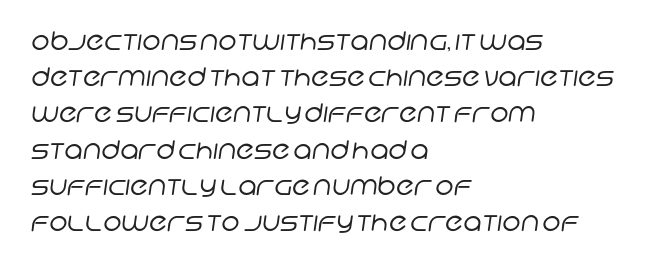
{"bold": "no", "underline": "no", "align": "left", "line_spacing": "normal", "line_spacing_ratio": 1.45, "letter_spacing": "normal", "letter_spacing_em": 0.0, "glyph_px": 25}
